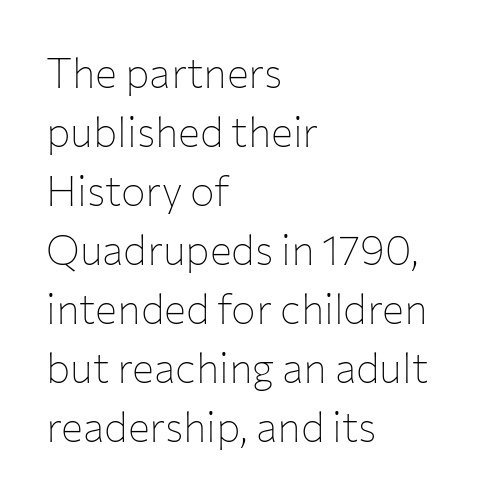
{"serif": "no", "italic": "no", "bold": "no", "weight": "thin", "width": "normal", "stroke_contrast": "low", "x_height": "medium", "monospaced": "no", "underline": "no", "align": "left", "line_spacing": "normal", "line_spacing_ratio": 1.44, "letter_spacing": "normal", "letter_spacing_em": 0.0, "glyph_px": 41}
